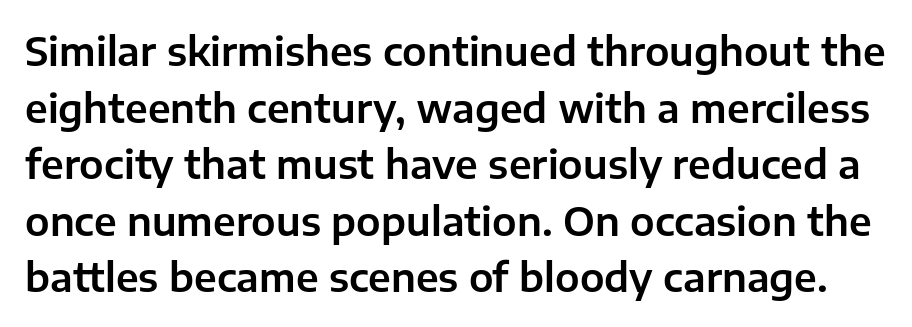
Q: Is the text italic (slanted)? A: No, it is upright.
Q: Is the typeface a serif or a sans-serif typeface? A: Sans-serif.
Q: Is the text underlined? A: No.
Q: Is the spacing between letters normal or unusually wide? A: Normal.
Q: Is the spacing between lines tight, normal or loose? A: Normal.
Q: Width (condensed, normal, or wide)? A: Normal.
Q: Stroke contrast? A: Low.
Q: x-height? A: Medium.
Q: Monospaced? A: No.
